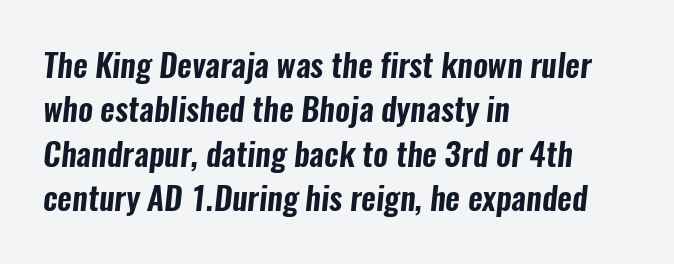
Q: Is the typeface a serif or a sans-serif typeface? A: Sans-serif.
Q: Is the text underlined? A: No.
Q: How is the paragraph aligned? A: Left-aligned.
Q: Is the spacing between letters normal or unusually wide? A: Normal.
Q: Is the spacing between lines tight, normal or loose? A: Normal.
Q: Width (condensed, normal, or wide)? A: Condensed.
Q: Stroke contrast? A: Low.
Q: x-height? A: Medium.
Q: Monospaced? A: No.
